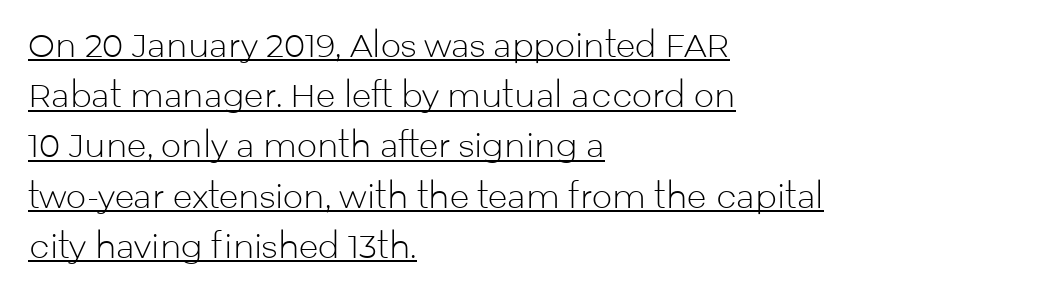
Q: Is the text bold? A: No.
Q: Is the text italic (slanted)? A: No, it is upright.
Q: Is the typeface a serif or a sans-serif typeface? A: Sans-serif.
Q: Is the text underlined? A: Yes.
Q: How is the paragraph aligned? A: Left-aligned.
Q: Is the spacing between letters normal or unusually wide? A: Normal.
Q: Is the spacing between lines tight, normal or loose? A: Normal.
Q: Width (condensed, normal, or wide)? A: Normal.
Q: Stroke contrast? A: Low.
Q: x-height? A: Medium.
Q: Monospaced? A: No.
